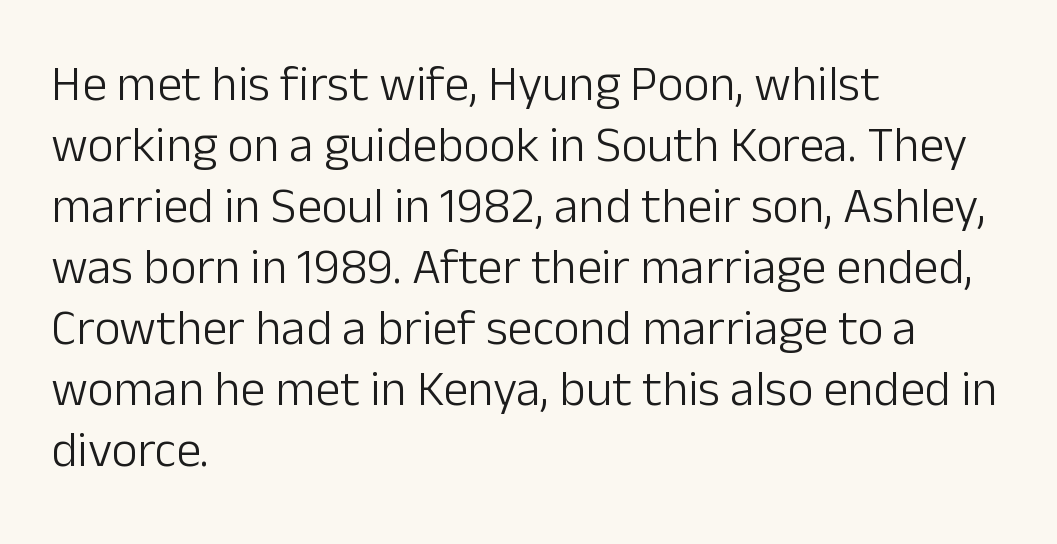
The image shows 50 px light sans-serif type, upright; set left-aligned, line spacing 1.22x, normal letter spacing, not underlined; low stroke contrast and a medium x-height.
